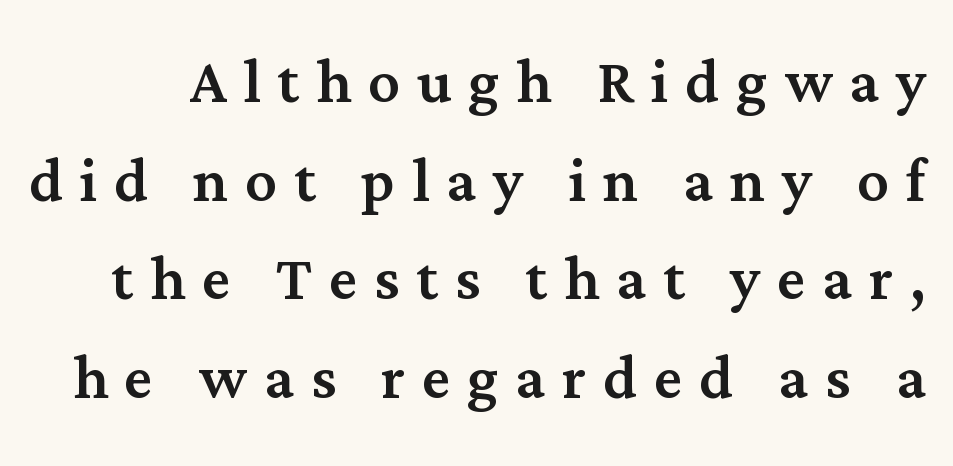
{"serif": "yes", "italic": "no", "width": "normal", "stroke_contrast": "medium", "x_height": "medium", "monospaced": "no", "underline": "no", "line_spacing": "normal", "line_spacing_ratio": 1.25, "letter_spacing": "wide", "letter_spacing_em": 0.21, "glyph_px": 79}
